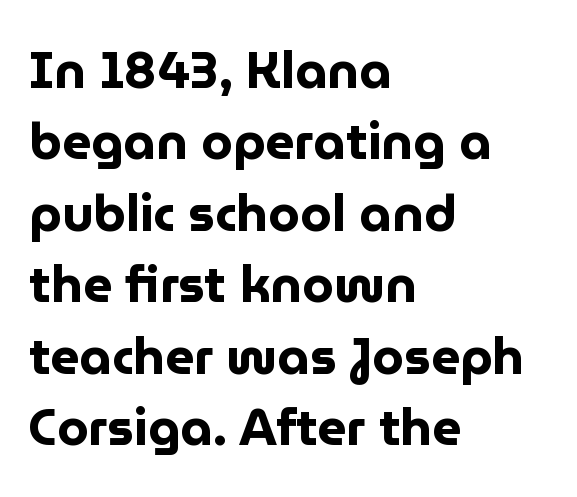
Style check: upright. Looks like regular typesetting: each glyph gets only the width it needs. One glance says typical: line gaps are just what's usual. This sample uses plain, unmodified letter spacing. Bare-footed words on every line. One-word summary of the alignment: left.
